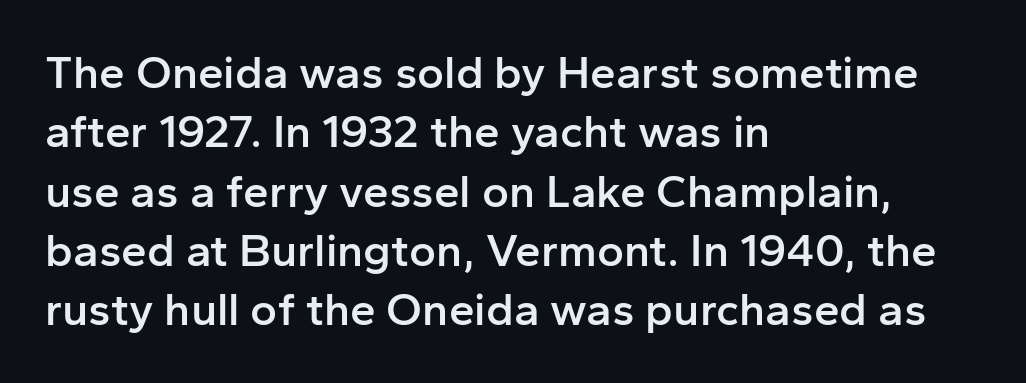
{"serif": "no", "italic": "no", "bold": "semi", "weight": "semibold", "width": "normal", "stroke_contrast": "low", "x_height": "medium", "monospaced": "no", "underline": "no", "align": "left", "line_spacing": "normal", "line_spacing_ratio": 1.29, "letter_spacing": "normal", "letter_spacing_em": 0.0, "glyph_px": 46}
